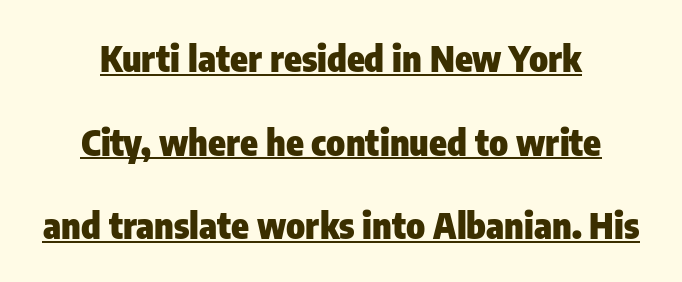
Varying glyph widths throughout — classic text-font behaviour. Tracking here is standard; glyphs follow each other at the usual distance. In terms of leading, this rendering errs on the spacious side. Letterform terminals end flat and unadorned throughout the passage. This is roman type, the default non-slanted kind.
